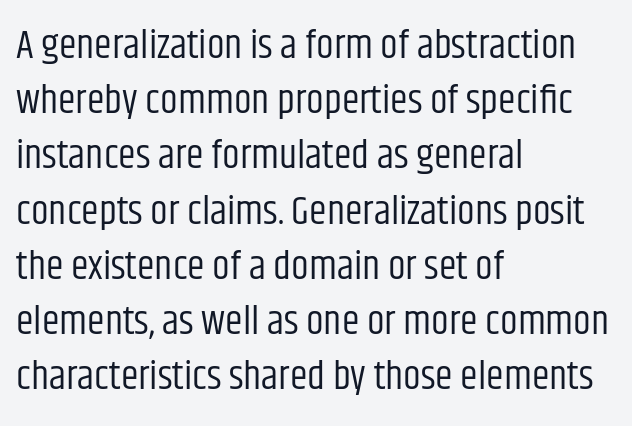
The image shows 40 px regular-weight, condensed sans-serif type, upright; set left-aligned, normal line spacing (1.38x), normal letter spacing, not underlined; low stroke contrast and a large x-height.
